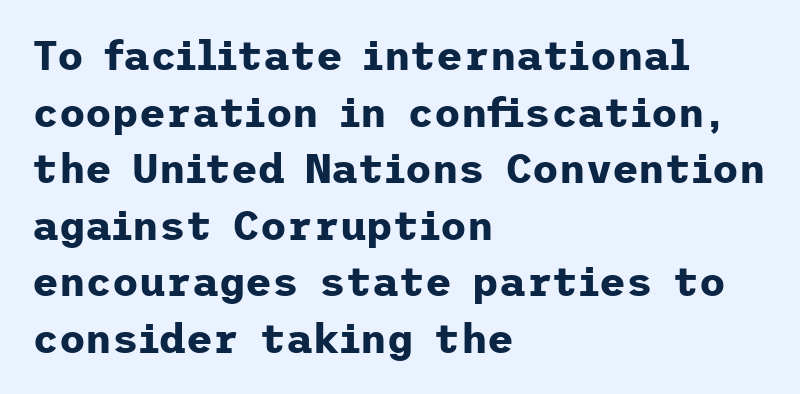
{"serif": "no", "italic": "no", "bold": "yes", "weight": "bold", "width": "normal", "stroke_contrast": "low", "x_height": "medium", "underline": "no", "align": "left", "line_spacing": "normal", "line_spacing_ratio": 1.38, "letter_spacing": "normal", "letter_spacing_em": 0.0, "glyph_px": 41}
